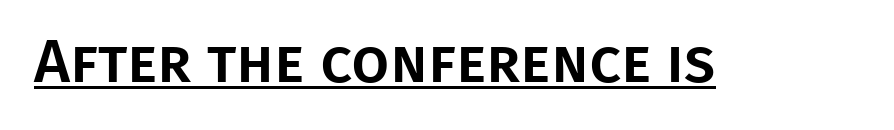
The image shows 61 px sans-serif type, upright; set normal letter spacing, underlined; low stroke contrast and a large x-height.
